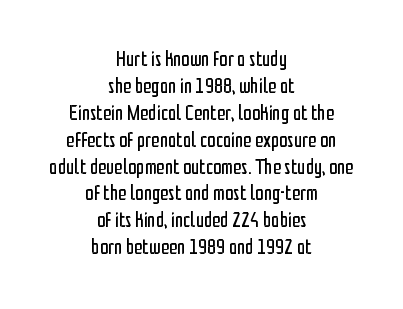
The image shows 21 px text type, upright; set centered, normal line spacing (1.28x), normal letter spacing, not underlined.
